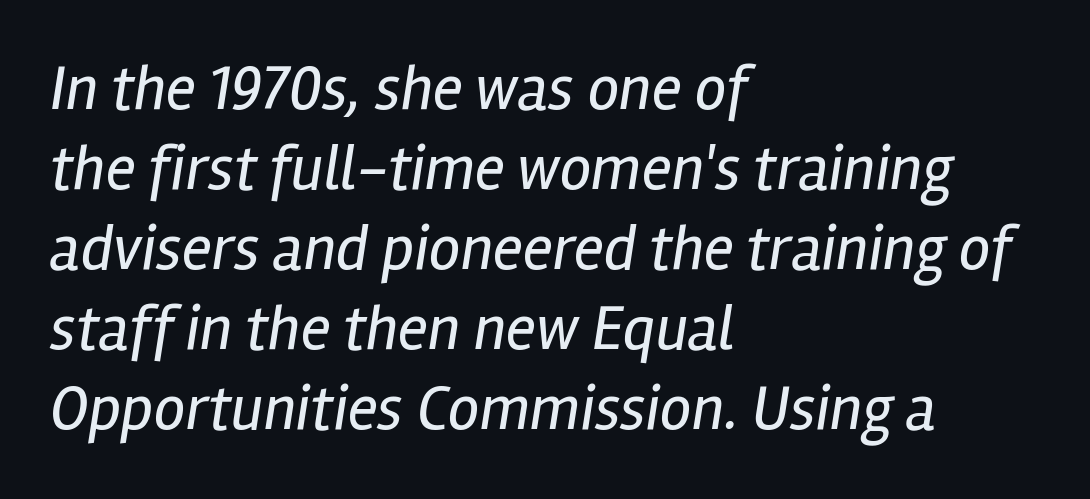
You could not count columns in this text — the font is proportionally spaced. The ragged edge is on the right, which tells us the setting is flush left. A typesetter would mark this as italic. Vertically, the passage feels balanced, rows spaced as you'd expect.
